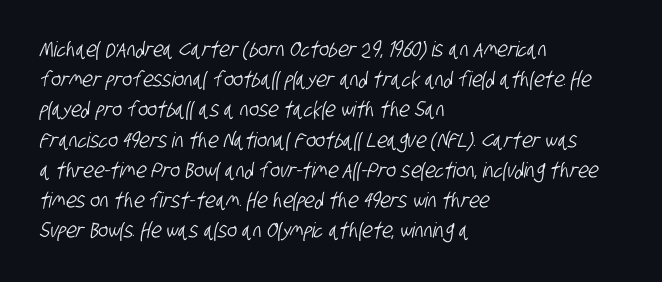
Q: Is the text underlined? A: No.
Q: How is the paragraph aligned? A: Left-aligned.
Q: Is the spacing between letters normal or unusually wide? A: Normal.
Q: Is the spacing between lines tight, normal or loose? A: Normal.
